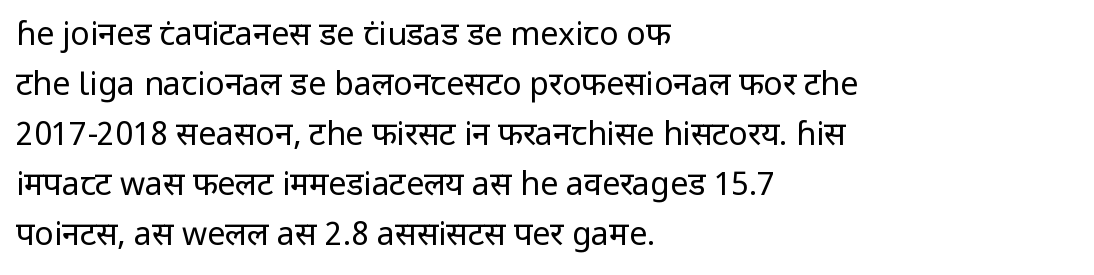
The image shows 32 px regular-weight sans-serif type, upright; set left-aligned, normal line spacing (1.56x), normal letter spacing, not underlined; low stroke contrast and a medium x-height.
